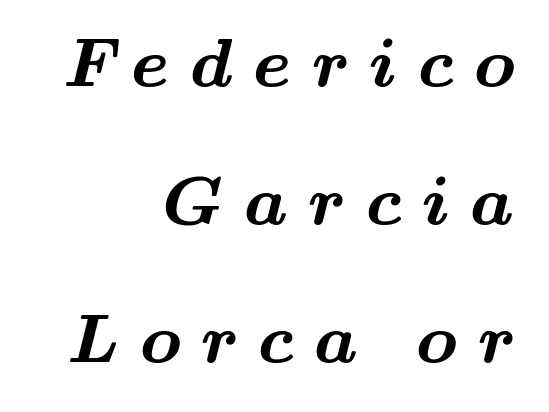
{"serif": "yes", "bold": "yes", "weight": "bold", "width": "wide", "stroke_contrast": "medium", "x_height": "small", "monospaced": "no", "underline": "no", "align": "right", "line_spacing": "loose", "line_spacing_ratio": 2.0, "letter_spacing": "wide", "letter_spacing_em": 0.3, "glyph_px": 69}
